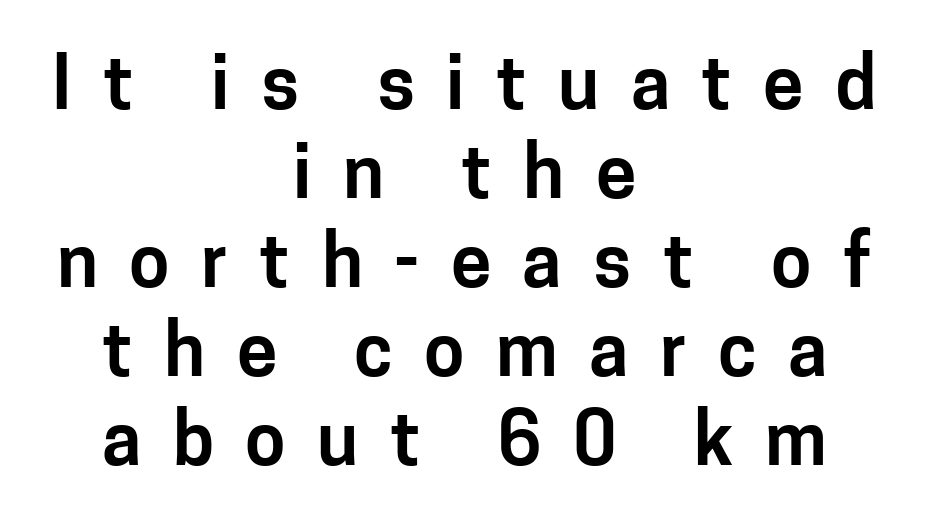
Q: Is the text italic (slanted)? A: No, it is upright.
Q: Is the typeface a serif or a sans-serif typeface? A: Sans-serif.
Q: Is the text underlined? A: No.
Q: How is the paragraph aligned? A: Centered.
Q: Is the spacing between letters normal or unusually wide? A: Unusually wide.
Q: Width (condensed, normal, or wide)? A: Normal.
Q: Stroke contrast? A: Low.
Q: x-height? A: Medium.
Q: Monospaced? A: No.
